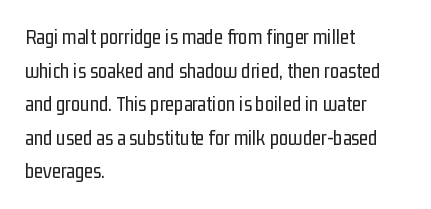
Q: Is the text bold? A: No.
Q: Is the text italic (slanted)? A: No, it is upright.
Q: Is the text underlined? A: No.
Q: How is the paragraph aligned? A: Left-aligned.
Q: Is the spacing between letters normal or unusually wide? A: Normal.
Q: Is the spacing between lines tight, normal or loose? A: Normal.
